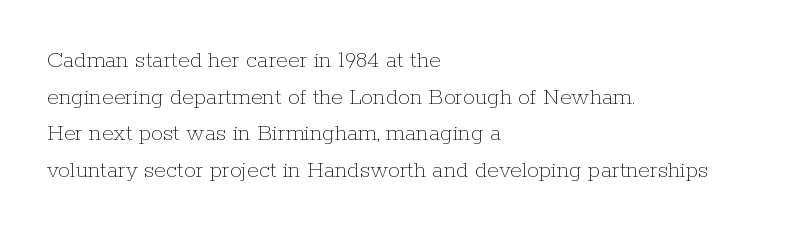
Q: Is the text bold? A: No.
Q: Is the text italic (slanted)? A: No, it is upright.
Q: Is the text underlined? A: No.
Q: How is the paragraph aligned? A: Left-aligned.
Q: Is the spacing between letters normal or unusually wide? A: Normal.
Q: Is the spacing between lines tight, normal or loose? A: Normal.
